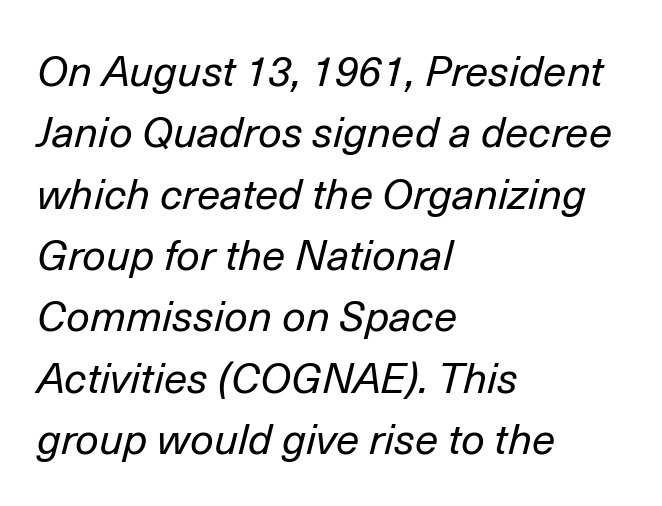
Q: Is the text bold? A: No.
Q: Is the text italic (slanted)? A: Yes, it leans right by about 14 degrees.
Q: Is the text underlined? A: No.
Q: How is the paragraph aligned? A: Left-aligned.
Q: Is the spacing between letters normal or unusually wide? A: Normal.
Q: Is the spacing between lines tight, normal or loose? A: Normal.
Q: Width (condensed, normal, or wide)? A: Normal.
Q: Stroke contrast? A: Low.
Q: x-height? A: Medium.
Q: Monospaced? A: No.
